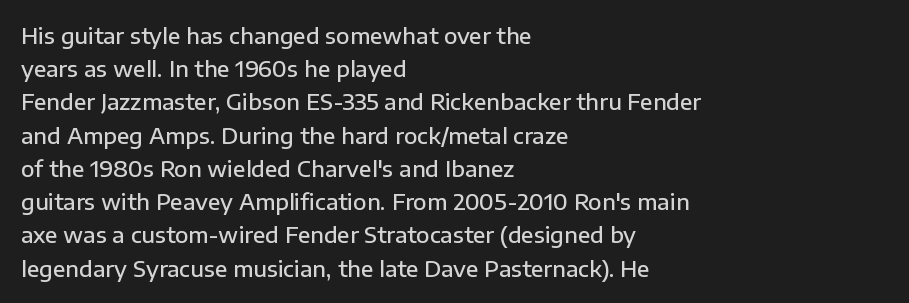
The words here are not underlined. Each new line begins a customary step beneath the previous one. These lines were composed using upright roman letters. In CSS terms this would be text-align: left. Compared with typical body copy, the letter spacing here is the same. This is the in-between weight designers call semibold or demi.
